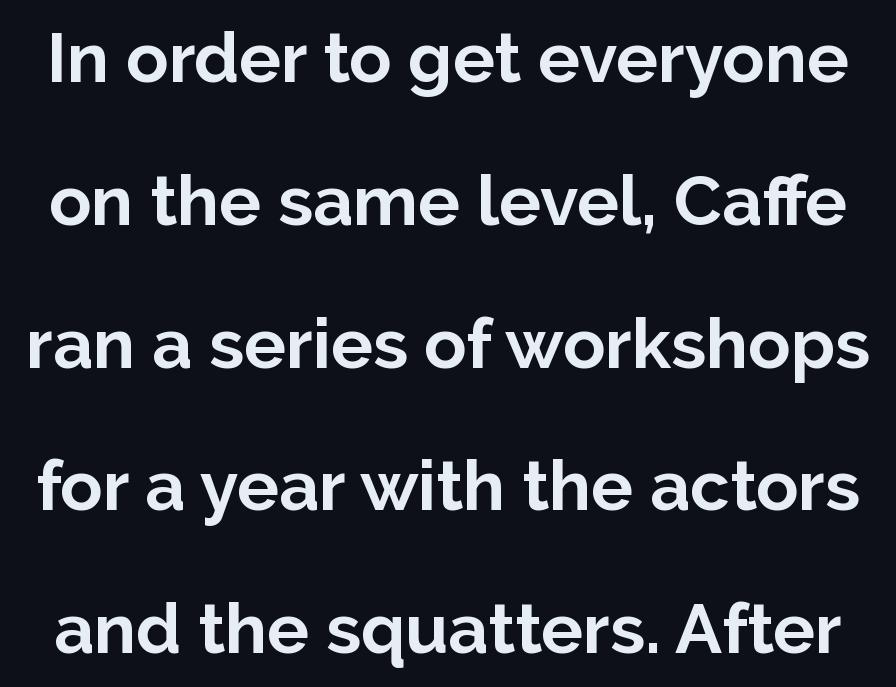
The image shows 70 px bold sans-serif type, upright; set loose line spacing (2.04x), normal letter spacing, not underlined; low stroke contrast and a medium x-height.
